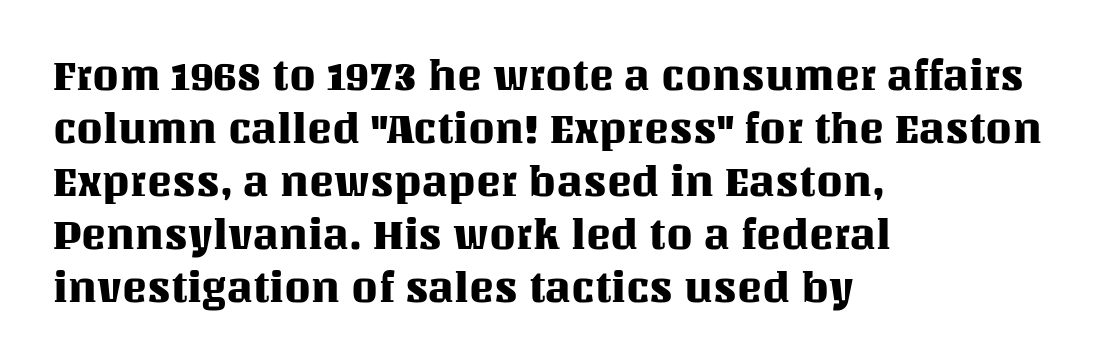
The rag falls on the right side of this text block. The lettering holds an erect, upright posture throughout. Is the letter spacing exaggerated? No — it looks like the ordinary default. Anything drawn beneath the words? Only blank space. Character widths vary here, with narrow letters taking less room than wide ones.
